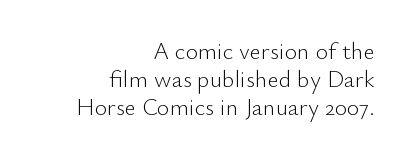
Q: Is the text bold? A: No.
Q: Is the text italic (slanted)? A: No, it is upright.
Q: Is the text underlined? A: No.
Q: How is the paragraph aligned? A: Right-aligned.
Q: Is the spacing between letters normal or unusually wide? A: Normal.
